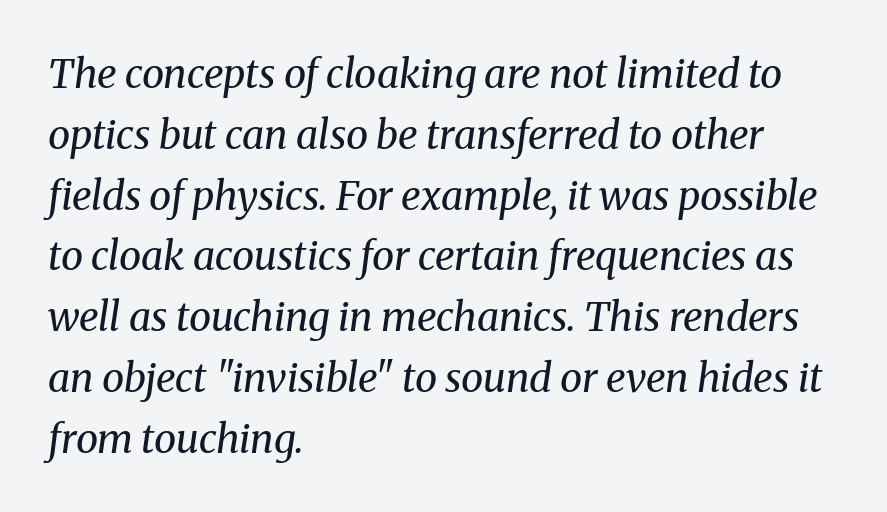
Q: Is the text bold? A: No.
Q: Is the text italic (slanted)? A: Yes, it leans right by about 8 degrees.
Q: Is the typeface a serif or a sans-serif typeface? A: Serif.
Q: Is the text underlined? A: No.
Q: How is the paragraph aligned? A: Left-aligned.
Q: Is the spacing between letters normal or unusually wide? A: Normal.
Q: Is the spacing between lines tight, normal or loose? A: Normal.
Q: Width (condensed, normal, or wide)? A: Normal.
Q: Stroke contrast? A: Medium.
Q: x-height? A: Medium.
Q: Monospaced? A: No.
